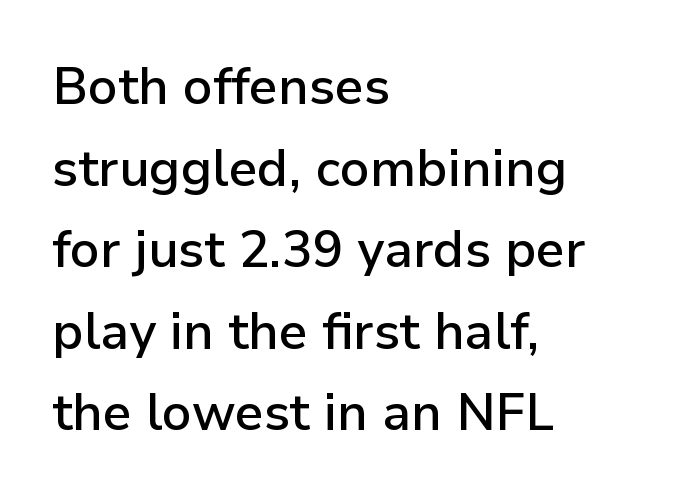
How would I describe the line gaps? Plain and ordinary. A typesetter would call this proportional, since set widths differ per character. This is moderately heavy type, rendered in semibold. Here the glyphs are tracked normally, forming tight word shapes.
